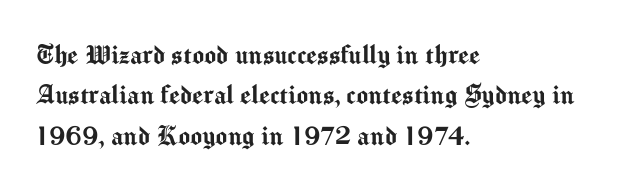
Q: Is the text italic (slanted)? A: No, it is upright.
Q: Is the typeface a serif or a sans-serif typeface? A: Sans-serif.
Q: Is the text underlined? A: No.
Q: How is the paragraph aligned? A: Left-aligned.
Q: Is the spacing between letters normal or unusually wide? A: Normal.
Q: Is the spacing between lines tight, normal or loose? A: Normal.
Q: Width (condensed, normal, or wide)? A: Normal.
Q: Stroke contrast? A: Medium.
Q: x-height? A: Medium.
Q: Monospaced? A: No.
